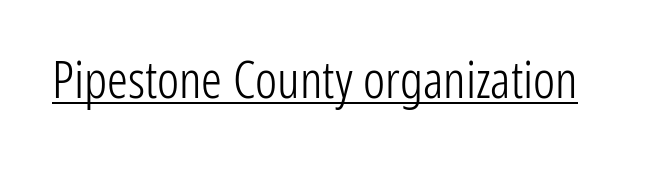
Q: Is the text bold? A: No.
Q: Is the text italic (slanted)? A: No, it is upright.
Q: Is the typeface a serif or a sans-serif typeface? A: Sans-serif.
Q: Is the text underlined? A: Yes.
Q: Is the spacing between letters normal or unusually wide? A: Normal.
Q: Width (condensed, normal, or wide)? A: Condensed.
Q: Stroke contrast? A: Low.
Q: x-height? A: Medium.
Q: Monospaced? A: No.
